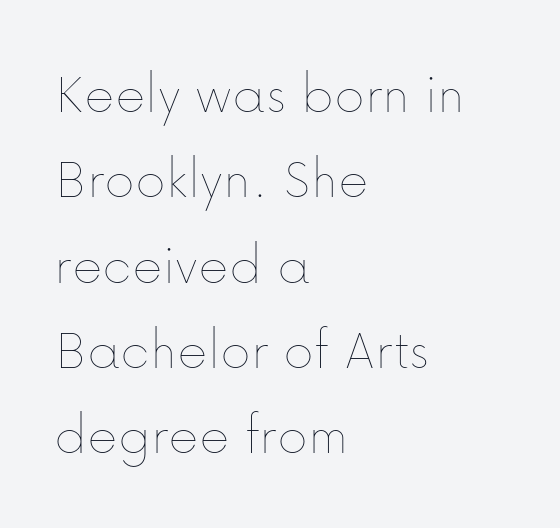
The image shows 58 px thin type, upright; set left-aligned, normal line spacing (1.47x), normal letter spacing, not underlined; low stroke contrast and a medium x-height.
